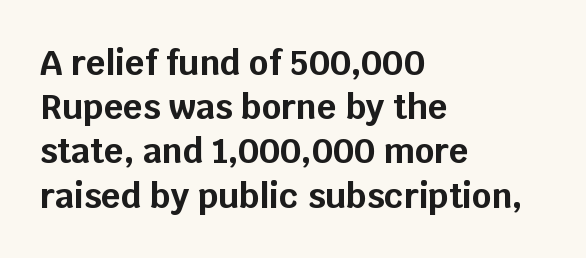
{"serif": "no", "italic": "no", "bold": "yes", "weight": "bold", "width": "normal", "stroke_contrast": "low", "x_height": "large", "monospaced": "no", "underline": "no", "align": "left", "line_spacing": "normal", "line_spacing_ratio": 1.3, "letter_spacing": "normal", "letter_spacing_em": 0.0, "glyph_px": 34}
